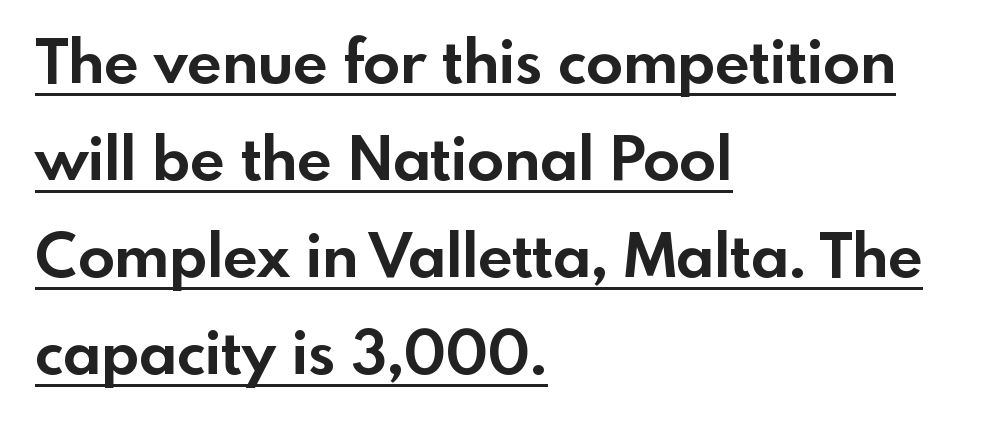
Q: Is the text bold? A: Yes.
Q: Is the text italic (slanted)? A: No, it is upright.
Q: Is the typeface a serif or a sans-serif typeface? A: Sans-serif.
Q: Is the text underlined? A: Yes.
Q: How is the paragraph aligned? A: Left-aligned.
Q: Is the spacing between letters normal or unusually wide? A: Normal.
Q: Is the spacing between lines tight, normal or loose? A: Normal.
Q: Width (condensed, normal, or wide)? A: Normal.
Q: x-height? A: Small.
Q: Monospaced? A: No.
